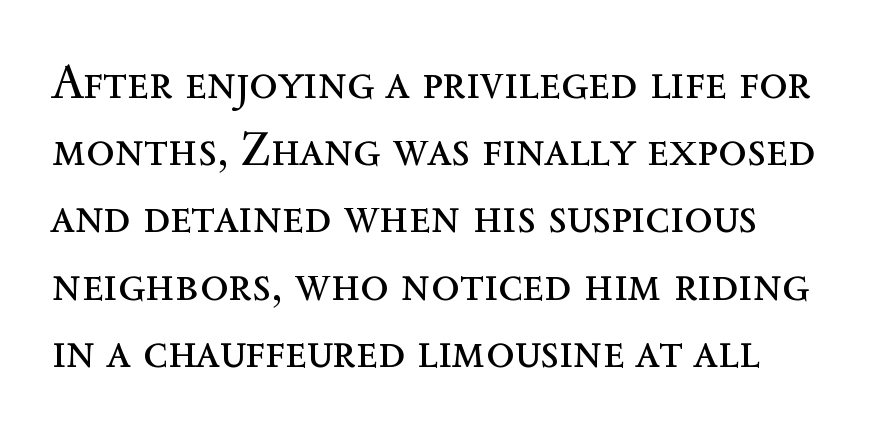
No extra tracking has been applied to these lines. Only glyphs here, with clear space below each row. The weight would be labelled regular, book, light, or lighter still. In terms of posture, this sample is upright. Summary of vertical rhythm: regular, with standard interline spacing. Do the characters align in a grid? No, the font is proportional.
